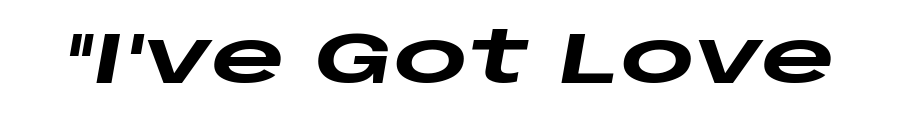
The image shows 72 px heavy, wide type, italic (leaning right); set normal letter spacing, not underlined; low stroke contrast and a large x-height.
